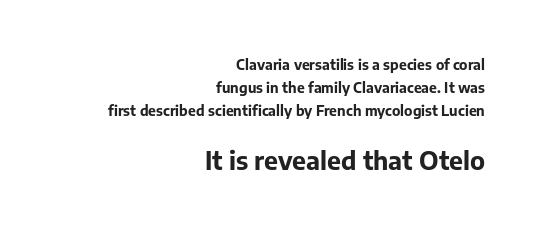
The image shows 25 px bold type, upright; set right-aligned, normal line spacing (1.64x), normal letter spacing, not underlined; the second (bottom) block is 1.79x larger.
